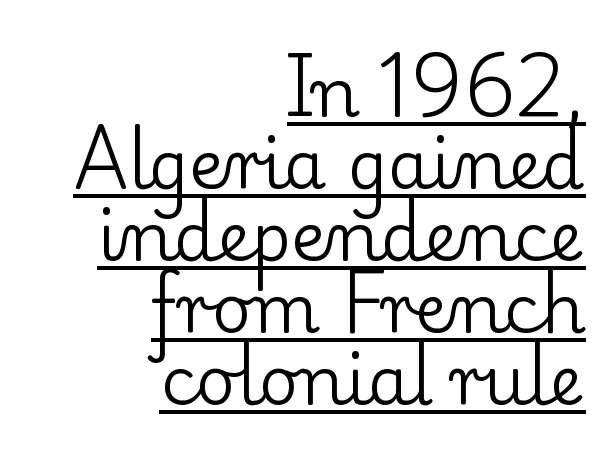
The image shows 68 px regular-weight serif type, upright; set right-aligned, tight line spacing (1.06x), normal letter spacing, underlined; low stroke contrast and a small x-height.
